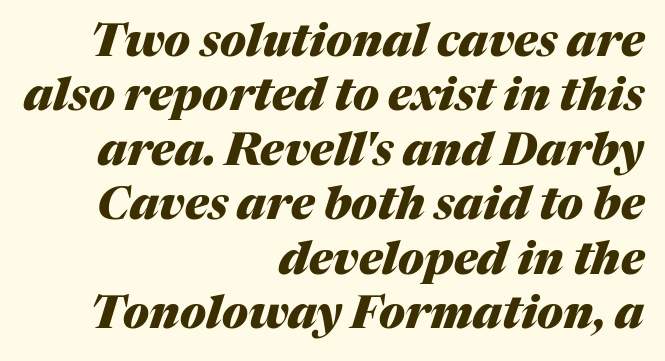
The image shows 45 px heavy type, italic (leaning right); set right-aligned, line spacing 1.21x, normal letter spacing, not underlined; medium stroke contrast and a medium x-height.
